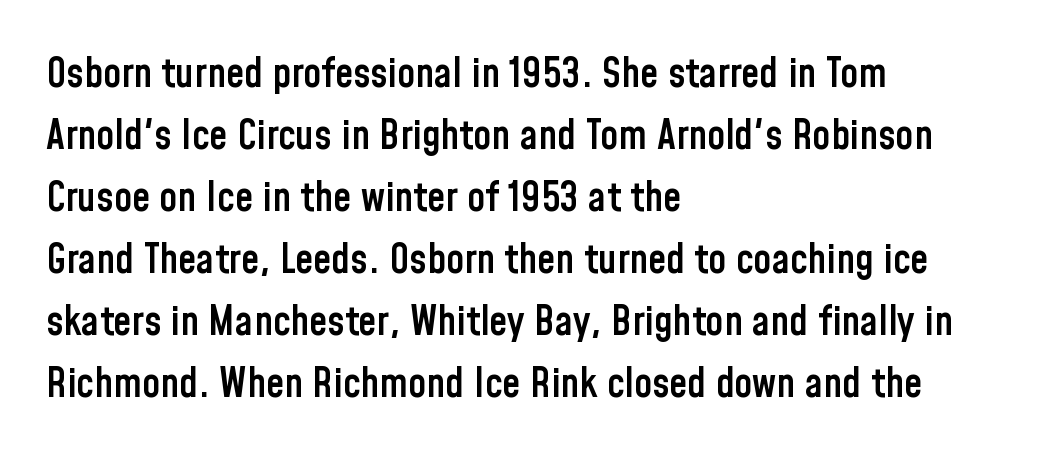
{"serif": "no", "italic": "no", "bold": "semi", "weight": "semibold", "width": "condensed", "stroke_contrast": "low", "x_height": "medium", "monospaced": "no", "underline": "no", "align": "left", "line_spacing": "normal", "line_spacing_ratio": 1.51, "letter_spacing": "normal", "letter_spacing_em": 0.0, "glyph_px": 41}
